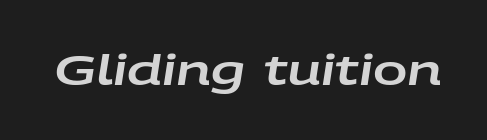
Q: Is the text italic (slanted)? A: Yes, it leans right by about 9 degrees.
Q: Is the text underlined? A: No.
Q: Is the spacing between letters normal or unusually wide? A: Normal.
Q: Width (condensed, normal, or wide)? A: Wide.
Q: Stroke contrast? A: Low.
Q: x-height? A: Large.
Q: Monospaced? A: No.
